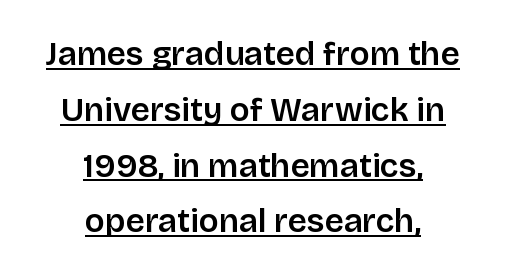
{"serif": "no", "italic": "no", "width": "normal", "stroke_contrast": "low", "x_height": "large", "monospaced": "no", "underline": "yes", "align": "center", "line_spacing": "normal", "line_spacing_ratio": 1.69, "letter_spacing": "normal", "letter_spacing_em": 0.0, "glyph_px": 33}
